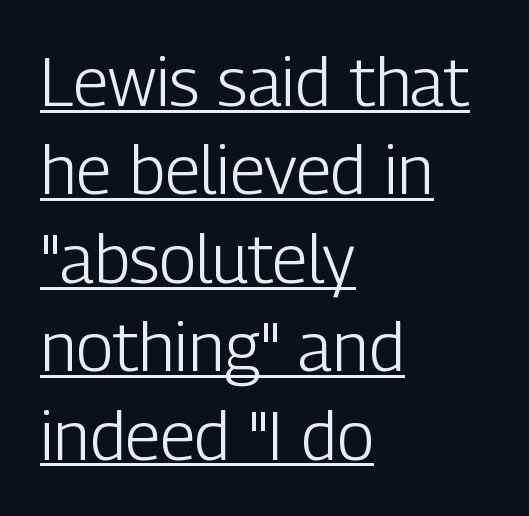
Posture: vertical. The line texture is even and compact thanks to regular tracking. Letterform terminals end flat and unadorned throughout the passage. A baseline rule has been typeset under these characters. Summary of vertical rhythm: regular, with standard interline spacing. Do the characters align in a grid? No, the font is proportional.
